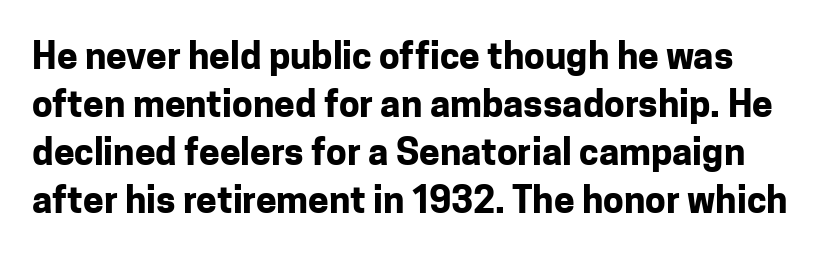
{"serif": "no", "italic": "no", "bold": "yes", "weight": "bold", "width": "normal", "stroke_contrast": "low", "x_height": "medium", "monospaced": "no", "underline": "no", "line_spacing": "normal", "line_spacing_ratio": 1.3, "letter_spacing": "normal", "letter_spacing_em": 0.0, "glyph_px": 37}
